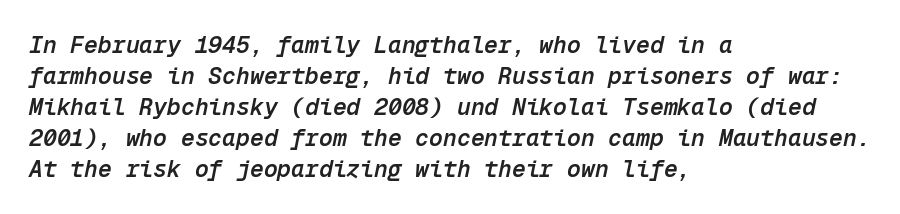
The image shows 23 px text type, italic (leaning right); set left-aligned, normal line spacing (1.35x), normal letter spacing, not underlined.
